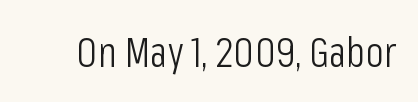
Vertical stems look standard width or narrower in stroke. Nope, no serifs anywhere on these letters. Default kerning and tracking; the words read as compact shapes. A typesetter would mark this as roman, not italic. The space directly below the letters is spotless.
